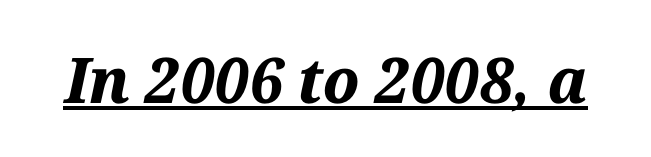
Q: Is the text bold? A: Yes.
Q: Is the text italic (slanted)? A: Yes, it leans right by about 12 degrees.
Q: Is the text underlined? A: Yes.
Q: Is the spacing between letters normal or unusually wide? A: Normal.
Q: Width (condensed, normal, or wide)? A: Normal.
Q: Stroke contrast? A: Medium.
Q: x-height? A: Medium.
Q: Monospaced? A: No.
